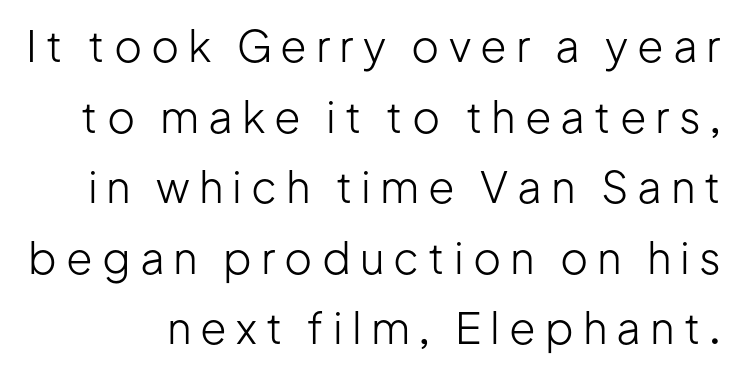
The image shows 43 px light sans-serif type, upright; set normal line spacing (1.64x), unusually wide letter spacing (+0.21 em), not underlined; low stroke contrast and a medium x-height.
